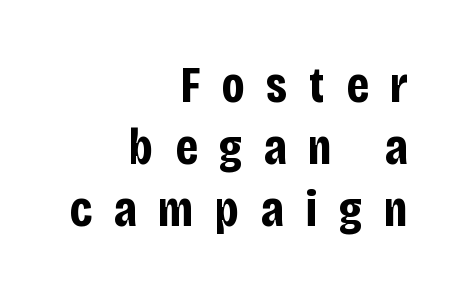
The strokes are fattened all the way to bold. The tracking jumps out immediately: characters are airy and widely separated. This rendering uses right alignment, leaving the left contour irregular. Character widths vary here, with narrow letters taking less room than wide ones.
